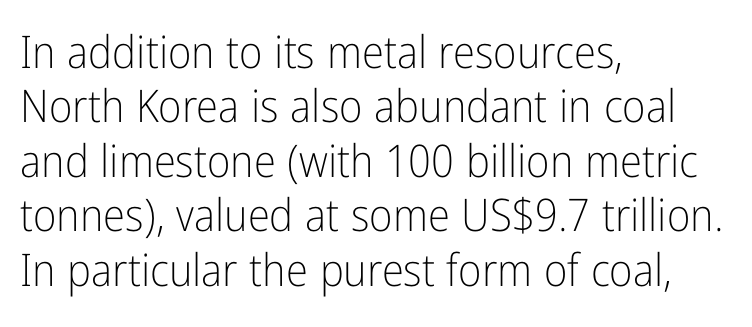
Q: Is the text bold? A: No.
Q: Is the text italic (slanted)? A: No, it is upright.
Q: Is the typeface a serif or a sans-serif typeface? A: Sans-serif.
Q: Is the text underlined? A: No.
Q: How is the paragraph aligned? A: Left-aligned.
Q: Is the spacing between letters normal or unusually wide? A: Normal.
Q: Width (condensed, normal, or wide)? A: Condensed.
Q: Stroke contrast? A: Low.
Q: x-height? A: Medium.
Q: Monospaced? A: No.
